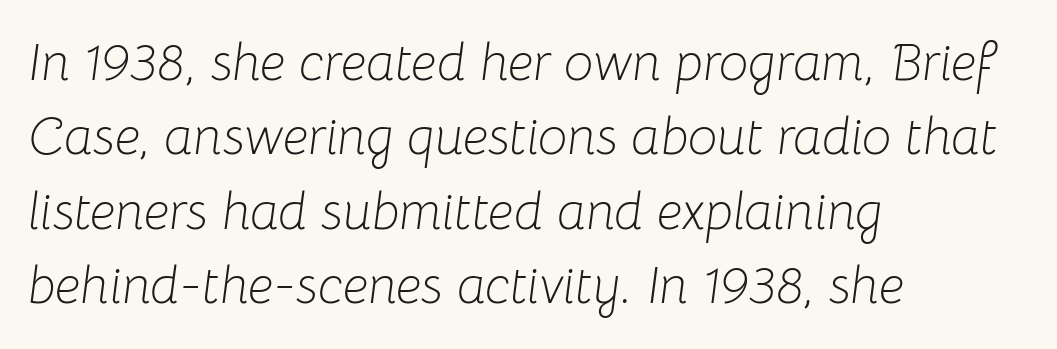
{"italic": "yes", "lean": "right", "slant_degrees": 8, "bold": "no", "weight": "light", "width": "normal", "stroke_contrast": "low", "x_height": "medium", "monospaced": "no", "underline": "no", "align": "left", "line_spacing": "normal", "line_spacing_ratio": 1.43, "letter_spacing": "normal", "letter_spacing_em": 0.0, "glyph_px": 52}
